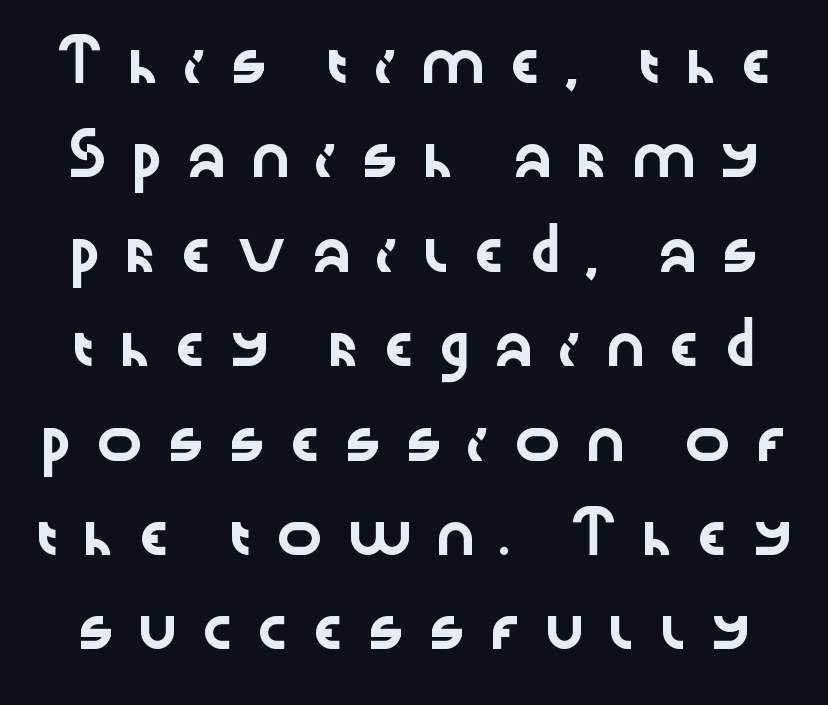
The image shows 39 px wide sans-serif type, upright; set loose line spacing (2.42x), unusually wide letter spacing (+0.47 em), not underlined; low stroke contrast and a medium x-height.
